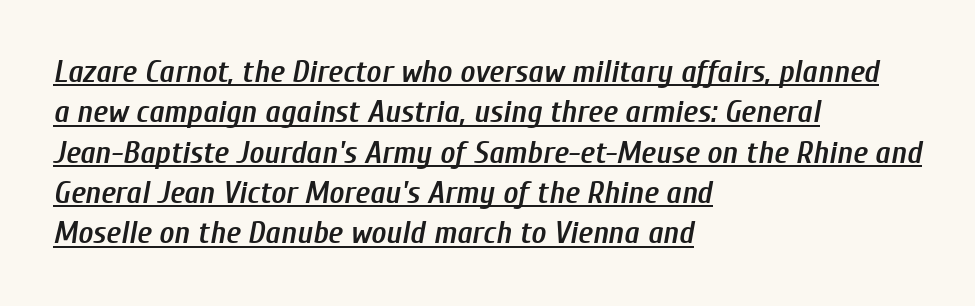
Q: Is the text bold? A: Semi-bold.
Q: Is the text italic (slanted)? A: Yes, it leans right by about 10 degrees.
Q: Is the text underlined? A: Yes.
Q: How is the paragraph aligned? A: Left-aligned.
Q: Is the spacing between letters normal or unusually wide? A: Normal.
Q: Is the spacing between lines tight, normal or loose? A: Normal.
Q: Width (condensed, normal, or wide)? A: Condensed.
Q: Stroke contrast? A: Low.
Q: x-height? A: Medium.
Q: Monospaced? A: No.
